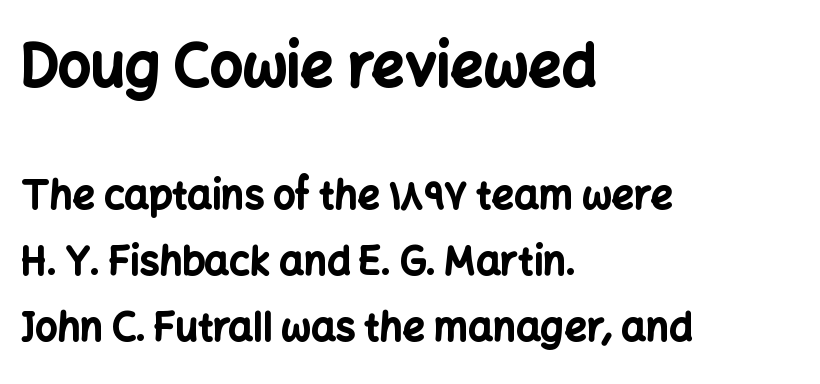
{"serif": "no", "italic": "no", "bold": "yes", "weight": "bold", "width": "normal", "stroke_contrast": "low", "x_height": "medium", "monospaced": "no", "underline": "no", "align": "left", "line_spacing": "normal", "line_spacing_ratio": 1.69, "letter_spacing": "normal", "letter_spacing_em": 0.0, "larger_block": "first", "size_ratio": 1.49, "glyph_px": 58}
